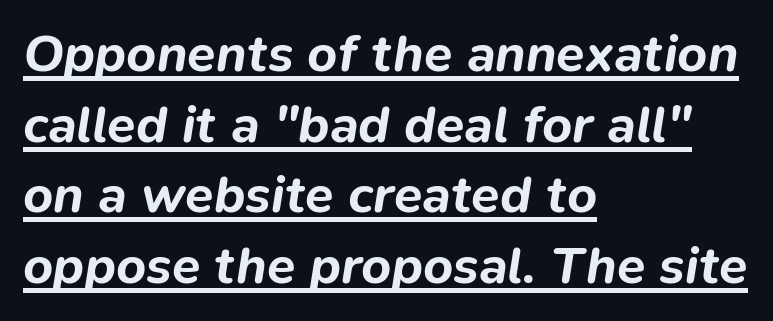
The image shows 52 px bold type, italic (leaning right); set left-aligned, normal line spacing (1.36x), normal letter spacing, underlined; low stroke contrast and a medium x-height.
